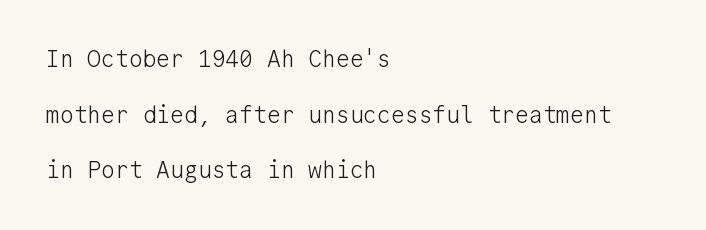
{"italic": "no", "bold": "no", "underline": "no", "align": "left", "line_spacing": "loose", "line_spacing_ratio": 2.42, "letter_spacing": "normal", "letter_spacing_em": 0.0, "glyph_px": 23}
